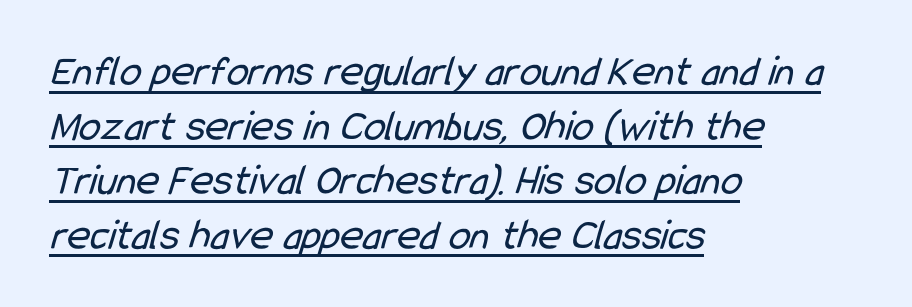
{"serif": "no", "bold": "no", "weight": "regular", "width": "condensed", "stroke_contrast": "low", "x_height": "medium", "monospaced": "no", "underline": "yes", "align": "left", "line_spacing_ratio": 1.24, "letter_spacing": "normal", "letter_spacing_em": 0.0, "glyph_px": 44}
